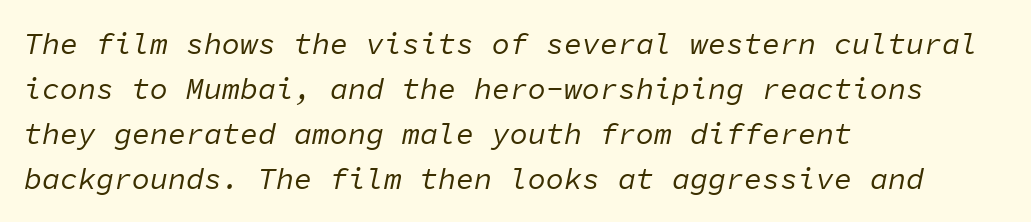
The image shows 30 px regular-weight type, italic (leaning right), monospaced; set left-aligned, normal line spacing (1.5x), normal letter spacing, not underlined; low stroke contrast and a medium x-height.
